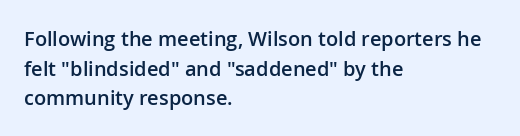
{"italic": "no", "bold": "semi", "underline": "no", "align": "left", "line_spacing": "normal", "line_spacing_ratio": 1.48, "letter_spacing": "normal", "letter_spacing_em": 0.0, "glyph_px": 20}
